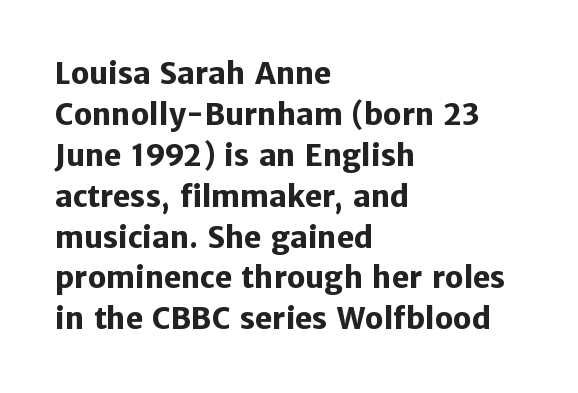
Each letter keeps its own natural width here, so spacing adapts to shape. Bare-footed words on every line. The rendering keeps characters at their native spacing. Is the block centered? No — it sits flush against the left margin.
